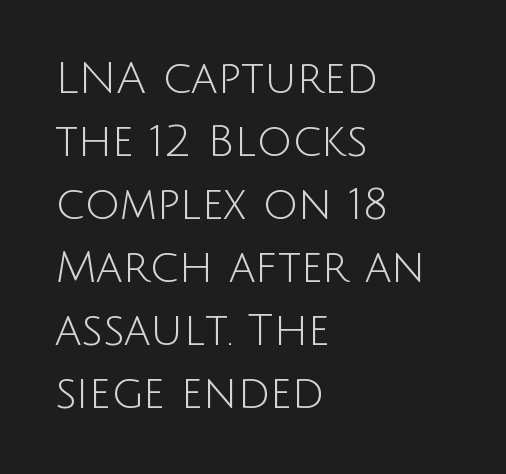
Q: Is the text bold? A: No.
Q: Is the text italic (slanted)? A: No, it is upright.
Q: Is the typeface a serif or a sans-serif typeface? A: Sans-serif.
Q: Is the text underlined? A: No.
Q: How is the paragraph aligned? A: Left-aligned.
Q: Is the spacing between letters normal or unusually wide? A: Normal.
Q: Is the spacing between lines tight, normal or loose? A: Normal.
Q: Width (condensed, normal, or wide)? A: Normal.
Q: Stroke contrast? A: Low.
Q: x-height? A: Large.
Q: Monospaced? A: No.
